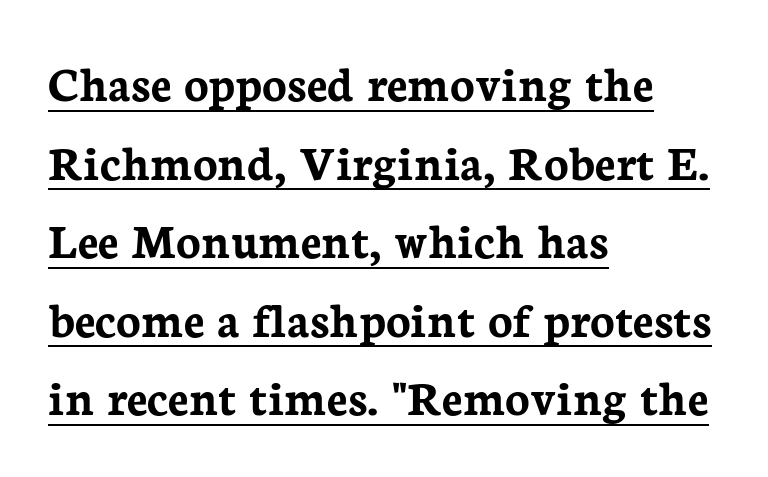
The image shows 51 px semibold serif type, upright; set left-aligned, normal line spacing (1.54x), normal letter spacing, underlined; low stroke contrast and a medium x-height.
